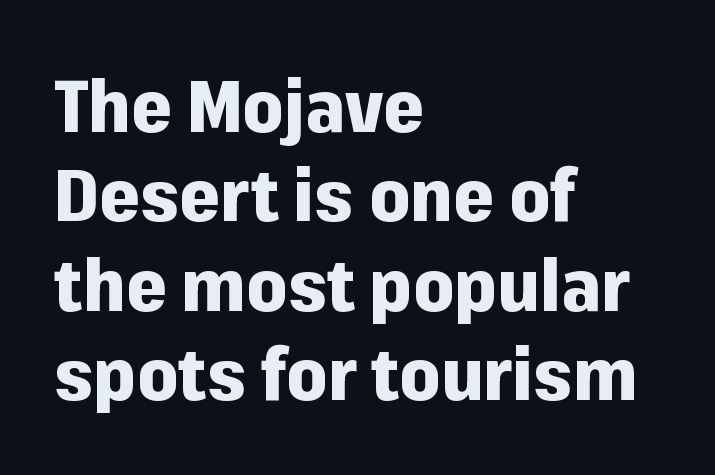
Q: Is the text bold? A: Yes.
Q: Is the text italic (slanted)? A: No, it is upright.
Q: Is the typeface a serif or a sans-serif typeface? A: Sans-serif.
Q: Is the text underlined? A: No.
Q: How is the paragraph aligned? A: Left-aligned.
Q: Is the spacing between letters normal or unusually wide? A: Normal.
Q: Width (condensed, normal, or wide)? A: Normal.
Q: Stroke contrast? A: Low.
Q: x-height? A: Medium.
Q: Monospaced? A: No.
